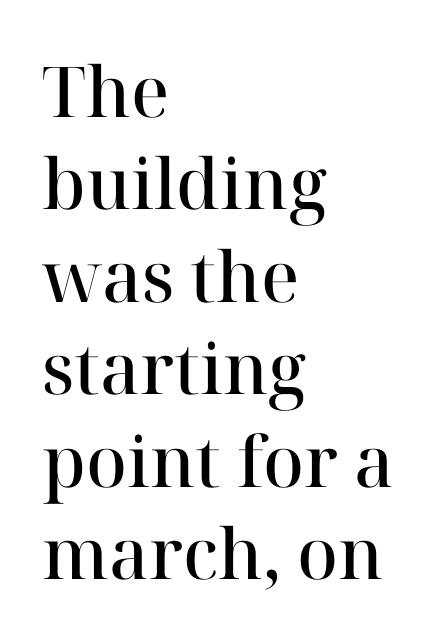
The image shows 70 px semibold serif type, upright; set left-aligned, normal line spacing (1.32x), normal letter spacing, not underlined; high stroke contrast and a medium x-height.
